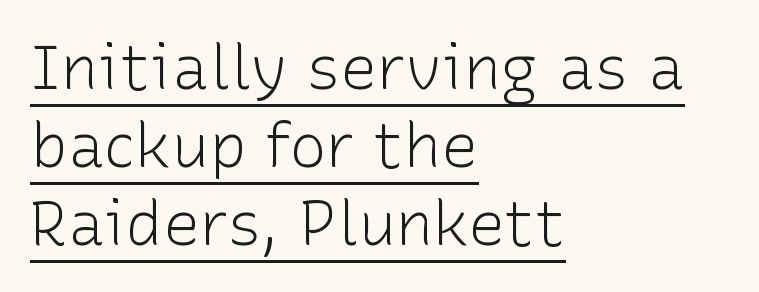
The image shows 62 px light sans-serif type, upright; set left-aligned, normal line spacing (1.26x), normal letter spacing, underlined; low stroke contrast and a medium x-height.
